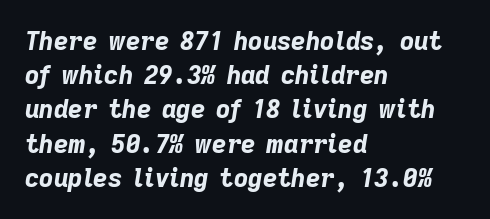
{"italic": "yes", "lean": "right", "slant_degrees": 9, "bold": "yes", "underline": "no", "align": "left", "line_spacing": "normal", "line_spacing_ratio": 1.37, "letter_spacing": "normal", "letter_spacing_em": 0.0, "glyph_px": 25}
